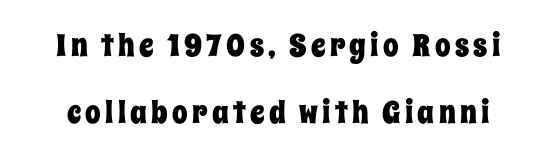
{"italic": "no", "width": "condensed", "stroke_contrast": "low", "x_height": "large", "monospaced": "no", "underline": "no", "line_spacing": "loose", "line_spacing_ratio": 2.16, "glyph_px": 31}
